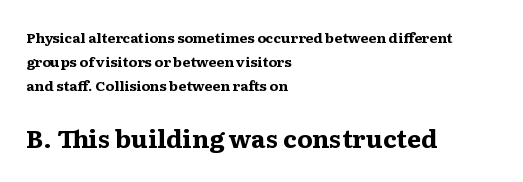
Q: Is the text bold? A: Yes.
Q: Is the text italic (slanted)? A: No, it is upright.
Q: Is the text underlined? A: No.
Q: How is the paragraph aligned? A: Left-aligned.
Q: Is the spacing between letters normal or unusually wide? A: Normal.
Q: Which block of text is set in a larger size, the first (top) or the second (bottom)? A: The second (bottom) one.
